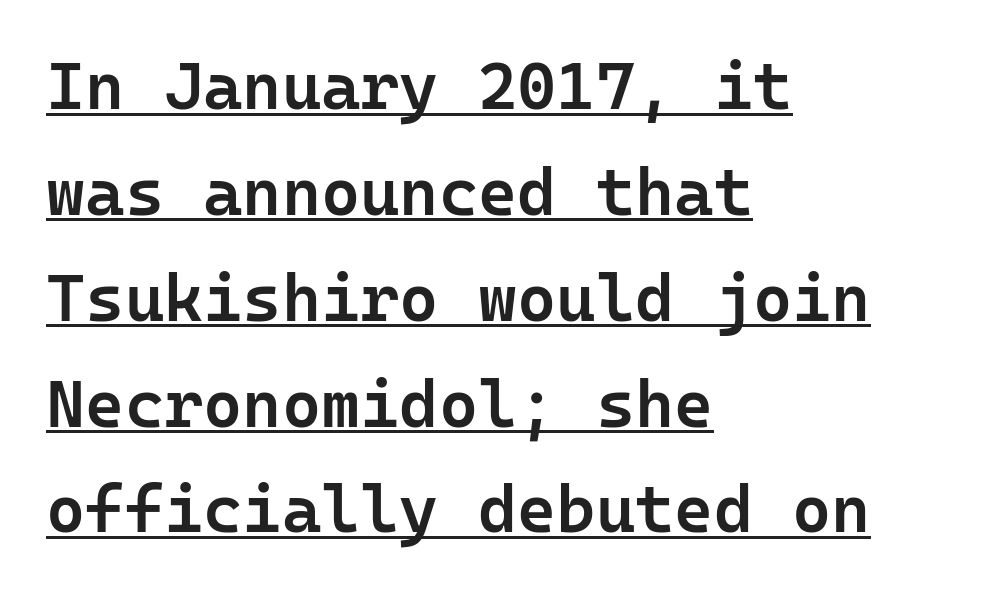
Layout note: lines flush left. The vertical gap from one line to the next is medium. Observe the absence of serifs on each vertical stroke in this sample. The rendering uses typewriter-style spacing with identical character cells. In terms of letterspacing, this is plain default setting. In terms of posture, this sample is upright.
